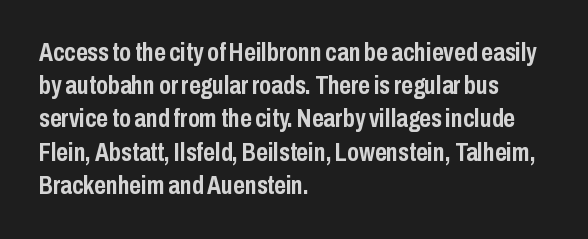
One-word summary of the alignment: left. Compared with an ordinary text face, these strokes are far heavier — a full bold. Interline gaps are of average width in this sample. Letter spacing: default. The baseline area is clear. The letters stand upright; this is a roman face.
